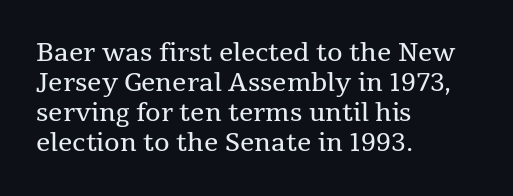
Stem width sits at or under what a default text font uses. Rendered with straight, roman letterforms. In CSS terms this would be text-align: left. Is the letter spacing exaggerated? No — it looks like the ordinary default.
